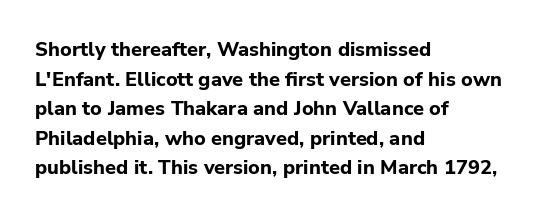
Q: Is the text bold? A: Yes.
Q: Is the text italic (slanted)? A: No, it is upright.
Q: Is the text underlined? A: No.
Q: How is the paragraph aligned? A: Left-aligned.
Q: Is the spacing between letters normal or unusually wide? A: Normal.
Q: Is the spacing between lines tight, normal or loose? A: Normal.
